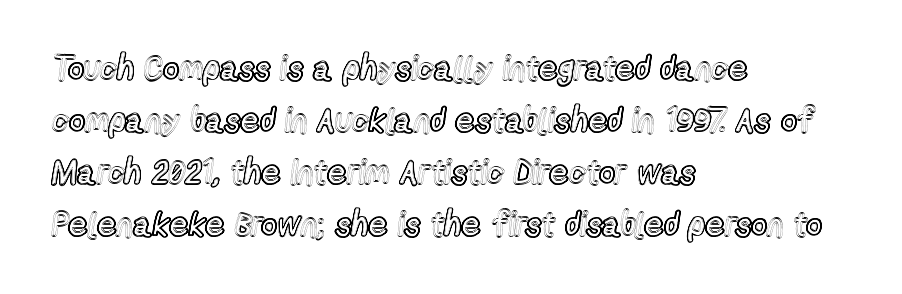
The image shows 34 px condensed type; set left-aligned, normal line spacing (1.53x), normal letter spacing, not underlined; a medium x-height.
